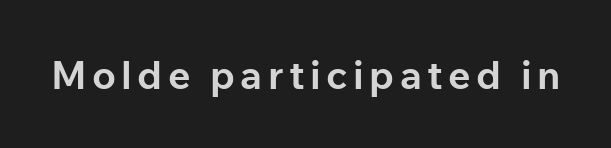
{"serif": "no", "italic": "no", "bold": "yes", "weight": "bold", "width": "normal", "stroke_contrast": "low", "x_height": "medium", "monospaced": "no", "underline": "no", "glyph_px": 39}
